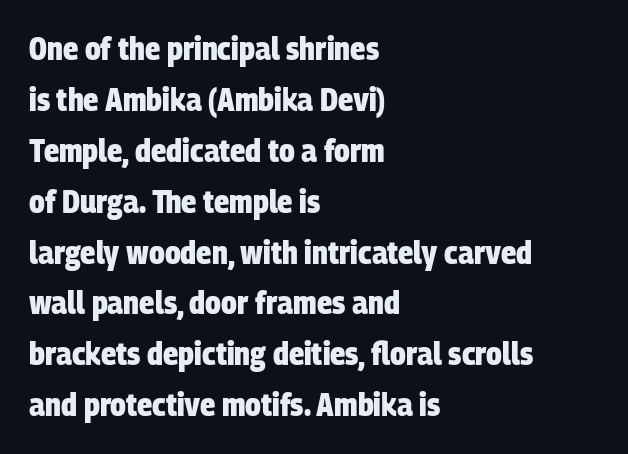
The image shows 32 px heavy, condensed sans-serif type; set left-aligned, normal line spacing (1.59x), normal letter spacing, not underlined; low stroke contrast and a large x-height.
